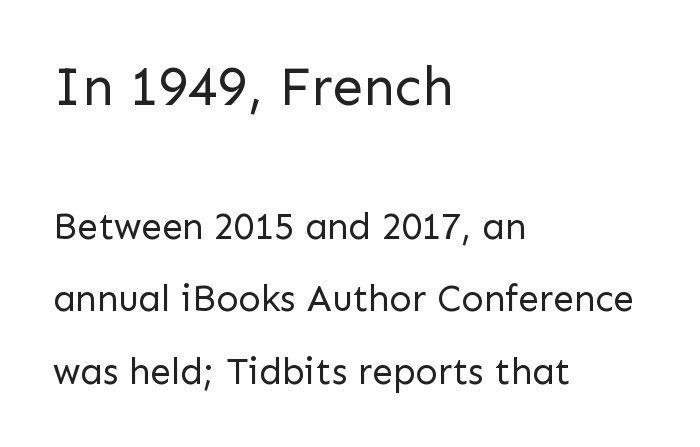
Proportional: the letters do not fall into vertical columns. The line-height multiplier appears high, well above default. Vertical strokes here are truly vertical. Weight: regular or lighter. Quick note: underline off.
